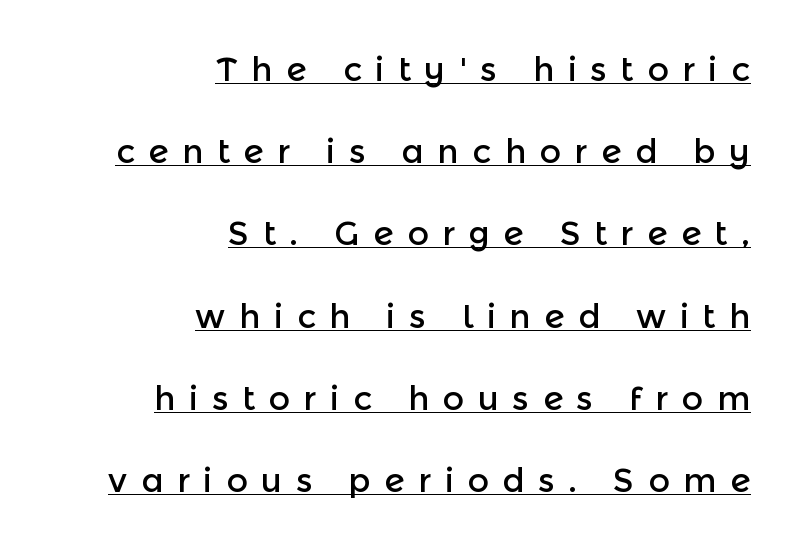
The image shows 33 px sans-serif type, upright; set right-aligned, loose line spacing (2.49x), unusually wide letter spacing (+0.41 em), underlined; a medium x-height.
